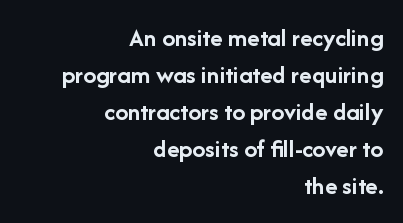
Q: Is the text bold? A: Yes.
Q: Is the text italic (slanted)? A: No, it is upright.
Q: Is the text underlined? A: No.
Q: How is the paragraph aligned? A: Right-aligned.
Q: Is the spacing between letters normal or unusually wide? A: Normal.
Q: Is the spacing between lines tight, normal or loose? A: Normal.
